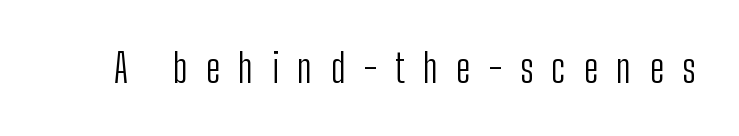
The image shows 39 px light, condensed sans-serif type, upright; set unusually wide letter spacing (+0.47 em), not underlined; low stroke contrast and a medium x-height.
